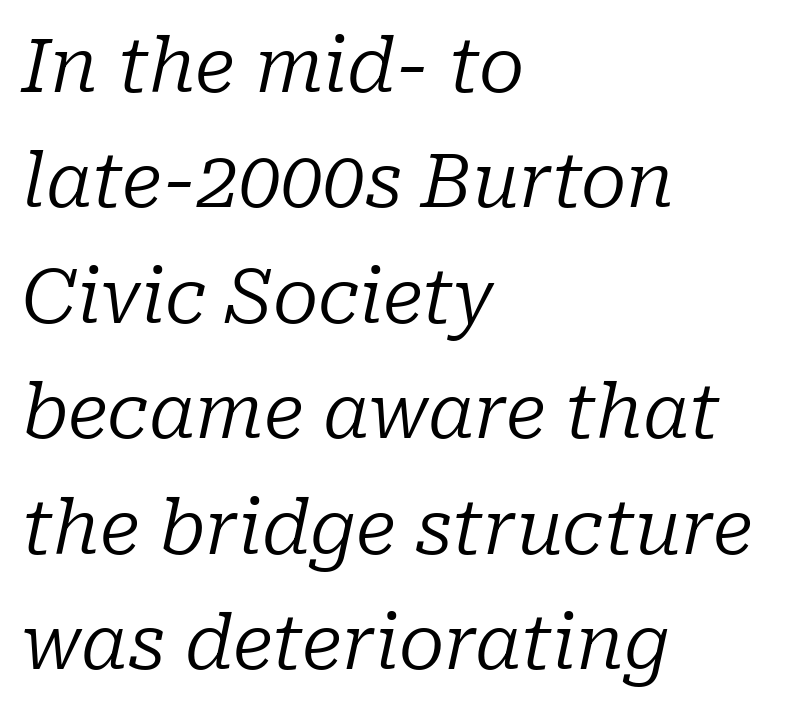
{"serif": "yes", "italic": "yes", "lean": "right", "slant_degrees": 10, "bold": "no", "weight": "regular", "width": "normal", "stroke_contrast": "low", "x_height": "medium", "monospaced": "no", "underline": "no", "align": "left", "line_spacing": "normal", "line_spacing_ratio": 1.54, "letter_spacing": "normal", "letter_spacing_em": 0.0, "glyph_px": 75}
